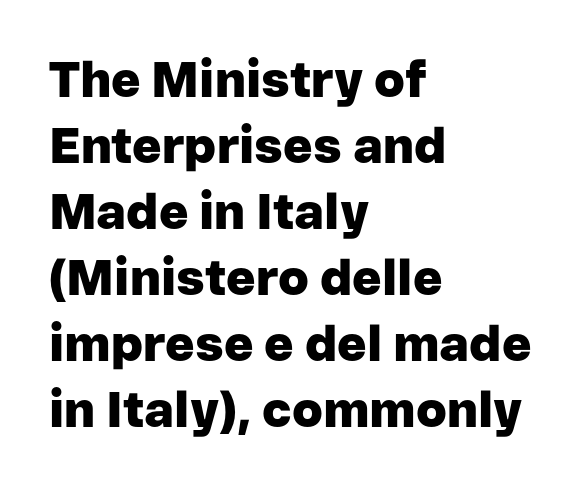
{"serif": "no", "italic": "no", "bold": "yes", "weight": "heavy", "width": "normal", "stroke_contrast": "low", "x_height": "medium", "monospaced": "no", "underline": "no", "align": "left", "line_spacing": "normal", "line_spacing_ratio": 1.32, "letter_spacing": "normal", "letter_spacing_em": 0.0, "glyph_px": 50}
